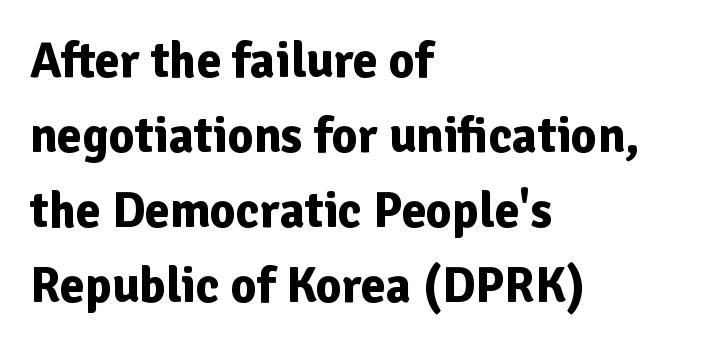
The image shows 50 px bold sans-serif type, upright; set left-aligned, normal line spacing (1.5x), normal letter spacing, not underlined; low stroke contrast and a medium x-height.
